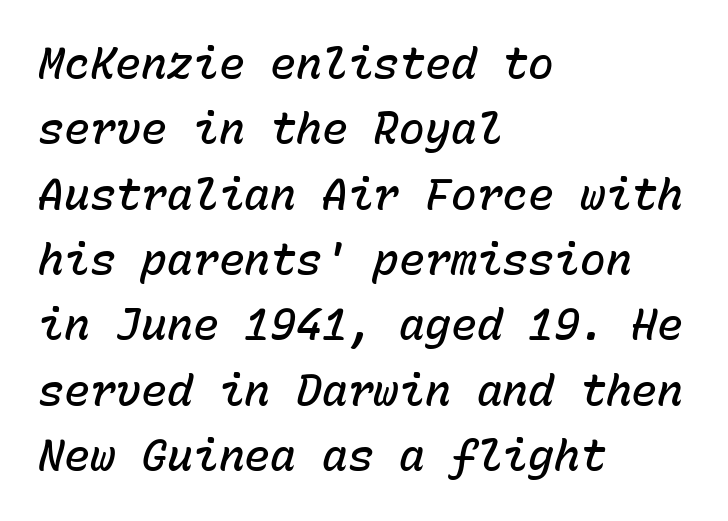
The image shows 43 px semibold type, italic (leaning right), monospaced; set left-aligned, normal line spacing (1.52x), normal letter spacing, not underlined; low stroke contrast and a medium x-height.
